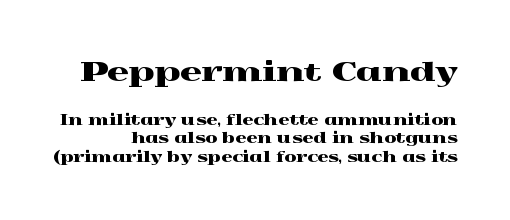
The image shows 27 px text type, upright; set normal line spacing (1.31x), normal letter spacing, not underlined; the first (top) block is 1.93x larger.
